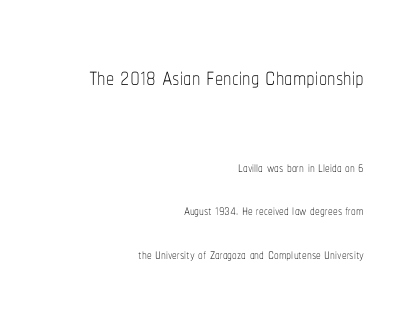
Q: Is the text bold? A: No.
Q: Is the text italic (slanted)? A: No, it is upright.
Q: Is the text underlined? A: No.
Q: How is the paragraph aligned? A: Right-aligned.
Q: Is the spacing between letters normal or unusually wide? A: Normal.
Q: Is the spacing between lines tight, normal or loose? A: Loose.
Q: Which block of text is set in a larger size, the first (top) or the second (bottom)? A: The first (top) one.
Q: Width (condensed, normal, or wide)? A: Condensed.
Q: Stroke contrast? A: Low.
Q: x-height? A: Medium.
Q: Monospaced? A: No.
